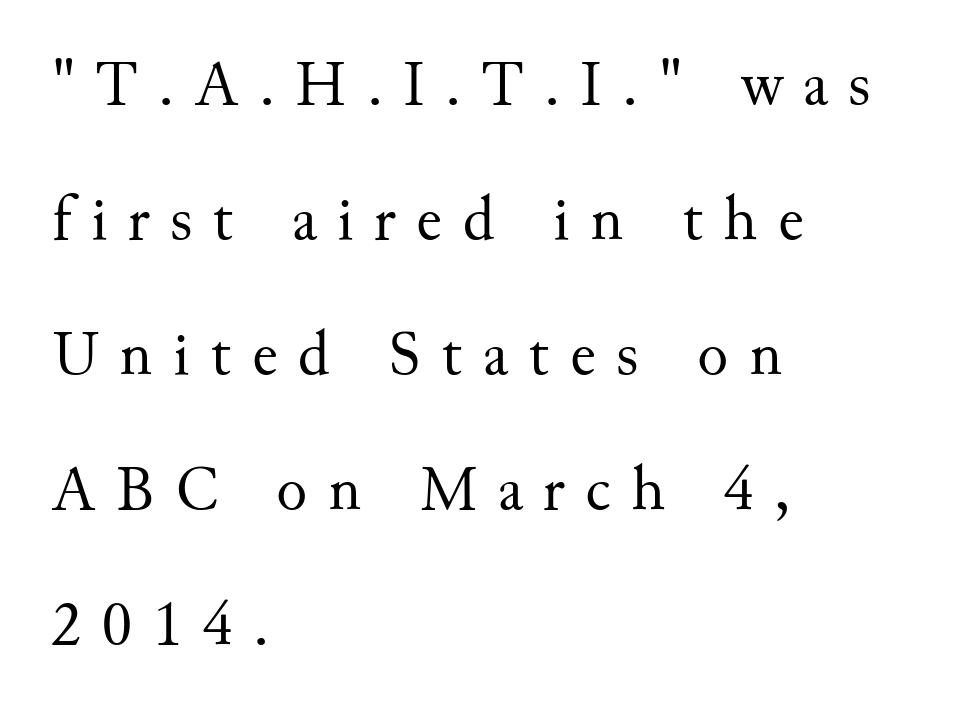
The image shows 64 px regular-weight serif type, upright; set left-aligned, loose line spacing (2.11x), unusually wide letter spacing (+0.32 em), not underlined; medium stroke contrast and a small x-height.
